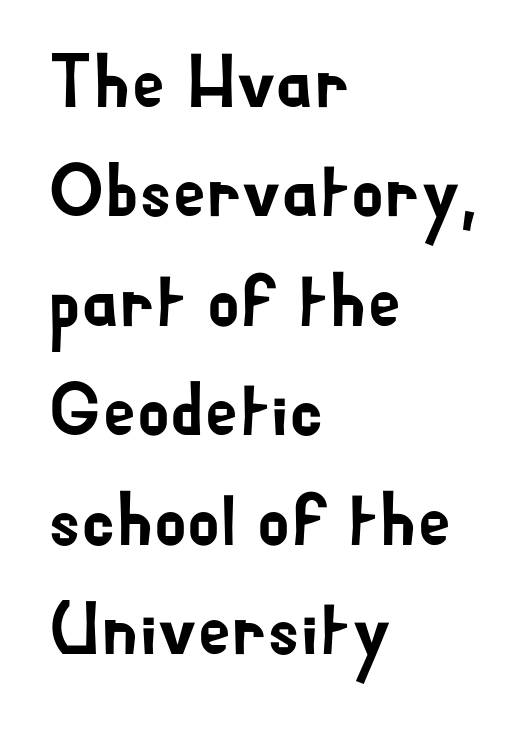
{"serif": "no", "italic": "no", "width": "normal", "stroke_contrast": "low", "x_height": "small", "monospaced": "no", "underline": "no", "align": "left", "line_spacing": "normal", "line_spacing_ratio": 1.46, "letter_spacing": "normal", "letter_spacing_em": 0.0, "glyph_px": 75}
